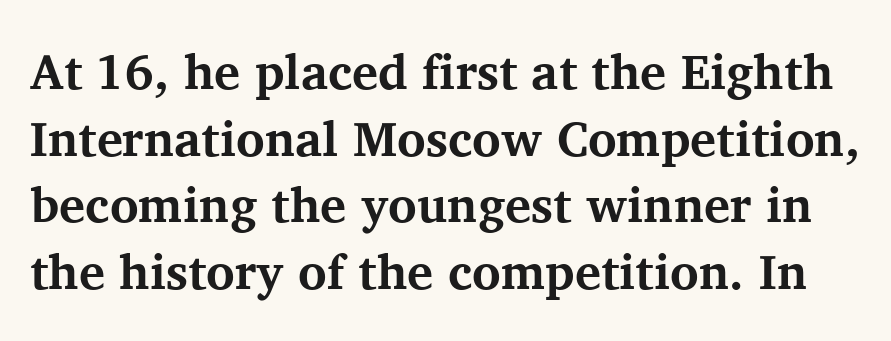
{"serif": "yes", "italic": "no", "bold": "yes", "weight": "bold", "width": "normal", "stroke_contrast": "medium", "x_height": "medium", "monospaced": "no", "underline": "no", "line_spacing": "normal", "line_spacing_ratio": 1.36, "letter_spacing": "normal", "letter_spacing_em": 0.0, "glyph_px": 49}
